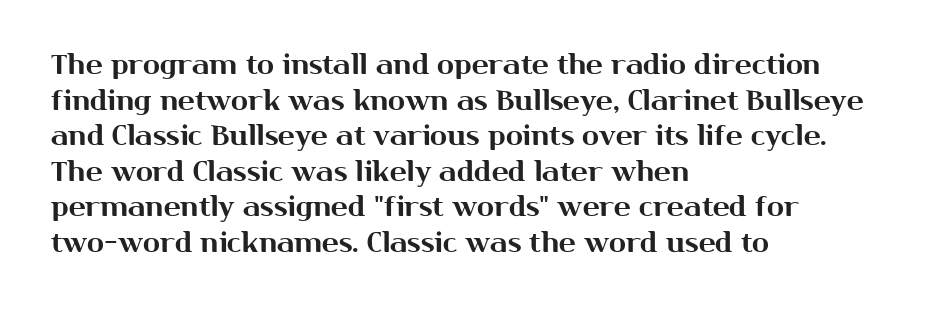
Q: Is the text italic (slanted)? A: No, it is upright.
Q: Is the typeface a serif or a sans-serif typeface? A: Sans-serif.
Q: Is the text underlined? A: No.
Q: How is the paragraph aligned? A: Left-aligned.
Q: Is the spacing between letters normal or unusually wide? A: Normal.
Q: Is the spacing between lines tight, normal or loose? A: Normal.
Q: Width (condensed, normal, or wide)? A: Normal.
Q: Stroke contrast? A: Medium.
Q: x-height? A: Medium.
Q: Monospaced? A: No.
